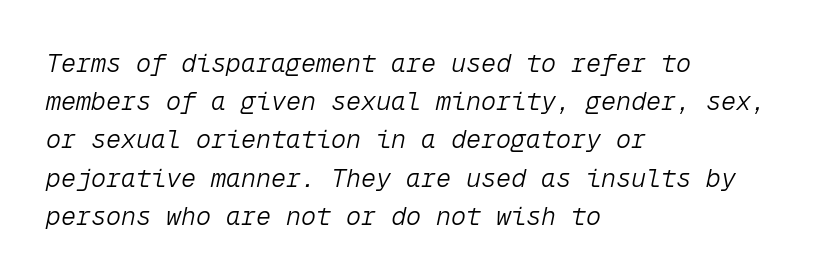
{"italic": "yes", "lean": "right", "slant_degrees": 12, "bold": "no", "underline": "no", "align": "left", "line_spacing": "normal", "line_spacing_ratio": 1.53, "letter_spacing": "normal", "letter_spacing_em": 0.0, "glyph_px": 25}
